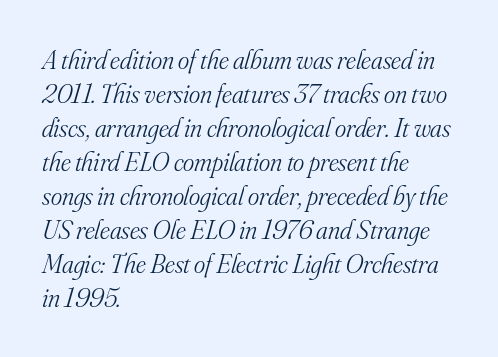
The space between consecutive lines is moderate. The rag falls on the right side of this text block. Observe the ordinary spacing: letters are neighbours, not strangers. Is this a heavy cut? Hardly; it is regular or lighter. Every character sits at an angle, as italics do. Descenders are the only things crossing below the line.
